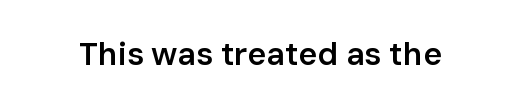
Q: Is the text bold? A: Semi-bold.
Q: Is the text italic (slanted)? A: No, it is upright.
Q: Is the typeface a serif or a sans-serif typeface? A: Sans-serif.
Q: Is the text underlined? A: No.
Q: Is the spacing between letters normal or unusually wide? A: Normal.
Q: Width (condensed, normal, or wide)? A: Normal.
Q: Stroke contrast? A: Low.
Q: x-height? A: Medium.
Q: Monospaced? A: No.
